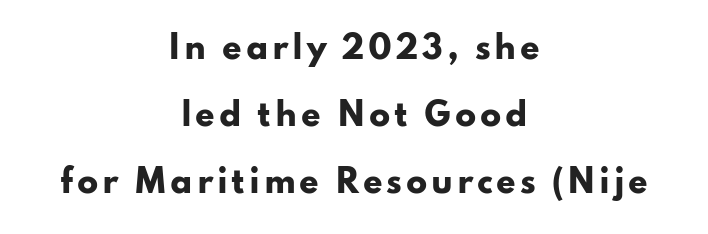
I'd call this a sans setting — the letters go barefoot. Does the lettering tilt? It doesn't — this is upright. Reading down the block, each line starts at a different indent, mirrored at its end. Here the designer chose a conventional face with non-uniform glyph widths. Quick note: interline space is abundant. The string is rendered with underlining switched off.
